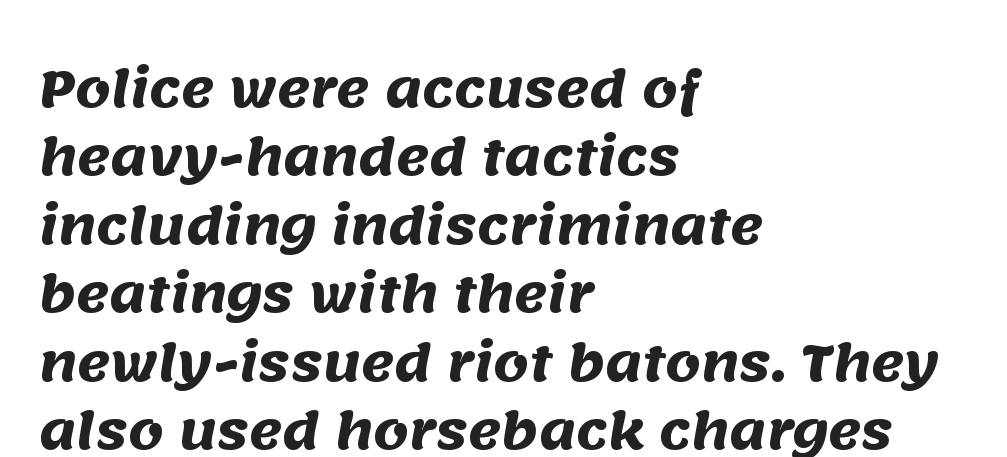
Q: Is the text bold? A: Yes.
Q: Is the typeface a serif or a sans-serif typeface? A: Sans-serif.
Q: Is the text underlined? A: No.
Q: How is the paragraph aligned? A: Left-aligned.
Q: Is the spacing between letters normal or unusually wide? A: Normal.
Q: Is the spacing between lines tight, normal or loose? A: Normal.
Q: Width (condensed, normal, or wide)? A: Normal.
Q: Stroke contrast? A: Medium.
Q: x-height? A: Large.
Q: Monospaced? A: No.
